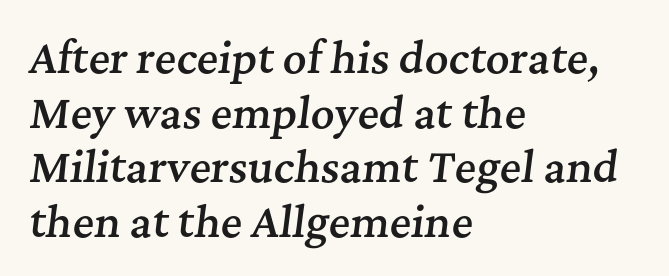
{"serif": "yes", "italic": "yes", "lean": "right", "slant_degrees": 7, "bold": "semi", "weight": "semibold", "width": "normal", "stroke_contrast": "medium", "x_height": "medium", "monospaced": "no", "underline": "no", "align": "left", "line_spacing": "normal", "line_spacing_ratio": 1.33, "letter_spacing": "normal", "letter_spacing_em": 0.0, "glyph_px": 41}
